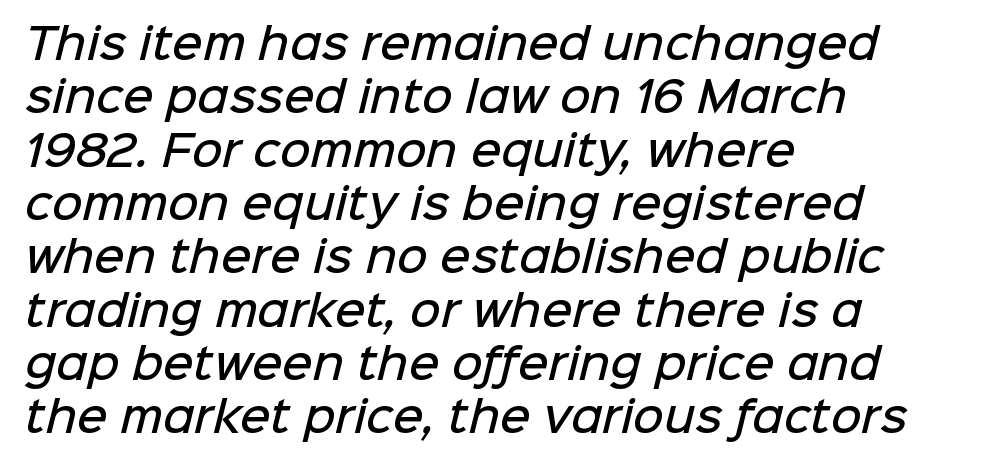
The image shows 42 px semibold sans-serif type; set left-aligned, normal line spacing (1.27x), normal letter spacing, not underlined; low stroke contrast and a medium x-height.
